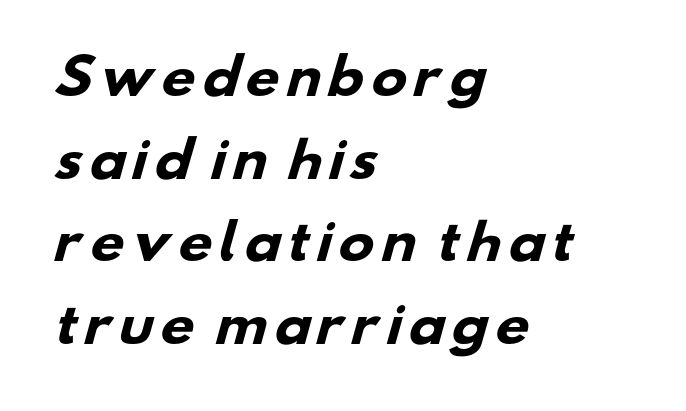
The image shows 48 px heavy, wide sans-serif type; set left-aligned, line spacing 1.72x, not underlined; low stroke contrast and a small x-height.
